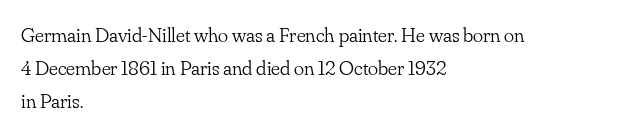
{"italic": "no", "bold": "no", "underline": "no", "align": "left", "line_spacing": "normal", "line_spacing_ratio": 1.56, "letter_spacing": "normal", "letter_spacing_em": 0.0, "glyph_px": 21}
